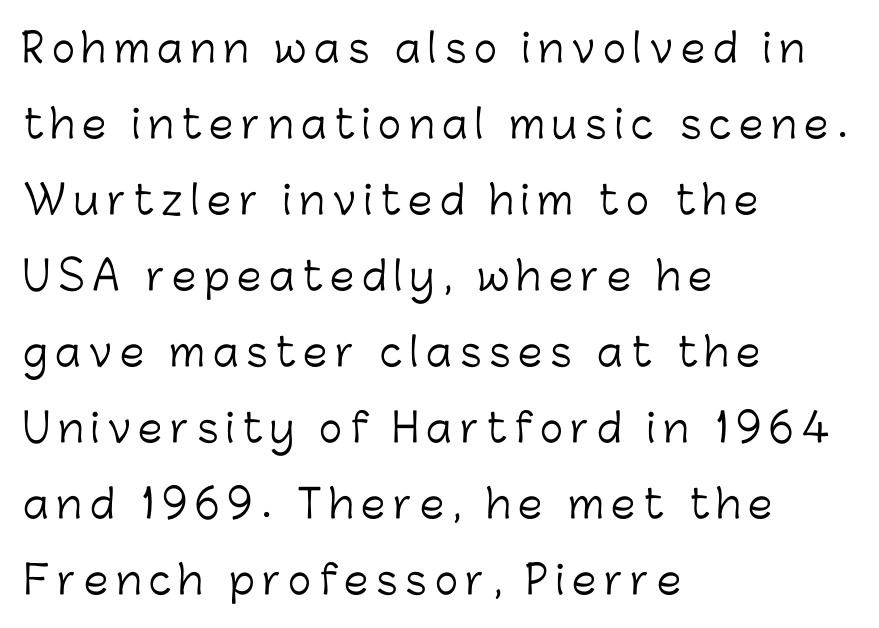
{"serif": "no", "italic": "no", "bold": "no", "weight": "light", "width": "normal", "stroke_contrast": "low", "x_height": "medium", "monospaced": "no", "underline": "no", "align": "left", "line_spacing": "loose", "line_spacing_ratio": 1.95, "letter_spacing": "wide", "letter_spacing_em": 0.2, "glyph_px": 39}
